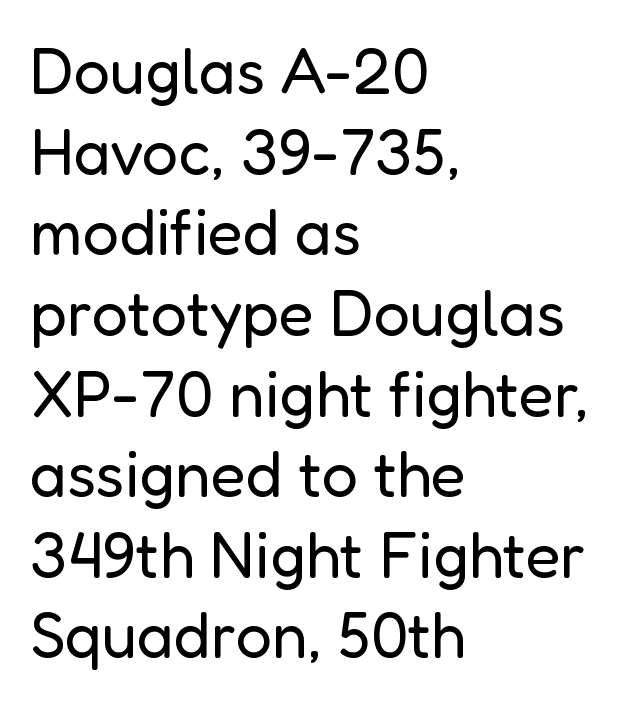
Q: Is the text bold? A: No.
Q: Is the text italic (slanted)? A: No, it is upright.
Q: Is the typeface a serif or a sans-serif typeface? A: Sans-serif.
Q: Is the text underlined? A: No.
Q: How is the paragraph aligned? A: Left-aligned.
Q: Is the spacing between letters normal or unusually wide? A: Normal.
Q: Is the spacing between lines tight, normal or loose? A: Normal.
Q: Width (condensed, normal, or wide)? A: Normal.
Q: Stroke contrast? A: Low.
Q: x-height? A: Medium.
Q: Monospaced? A: No.
